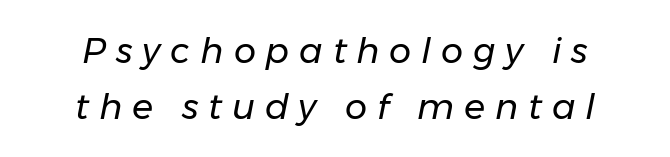
The face used here is proportionally spaced, like ordinary book or web type. Notice how the stems are inclined rather than vertical — that's the hallmark of italics. The rendering uses a moderate line-height, typical for paragraphs. Each stroke keeps to a modest, everyday thickness or less. Characters follow at a spacing far wider than the type designer built in. Descender tails drop into unmarked territory.
